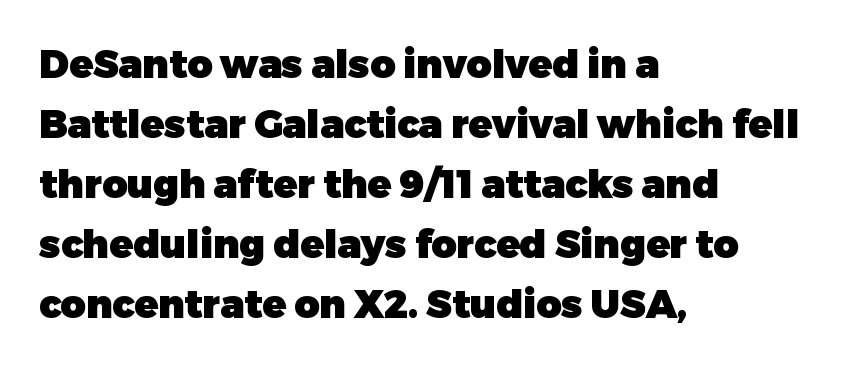
Q: Is the text bold? A: Yes.
Q: Is the text italic (slanted)? A: No, it is upright.
Q: Is the typeface a serif or a sans-serif typeface? A: Sans-serif.
Q: Is the text underlined? A: No.
Q: How is the paragraph aligned? A: Left-aligned.
Q: Is the spacing between letters normal or unusually wide? A: Normal.
Q: Is the spacing between lines tight, normal or loose? A: Normal.
Q: Width (condensed, normal, or wide)? A: Normal.
Q: Stroke contrast? A: Low.
Q: x-height? A: Medium.
Q: Monospaced? A: No.
